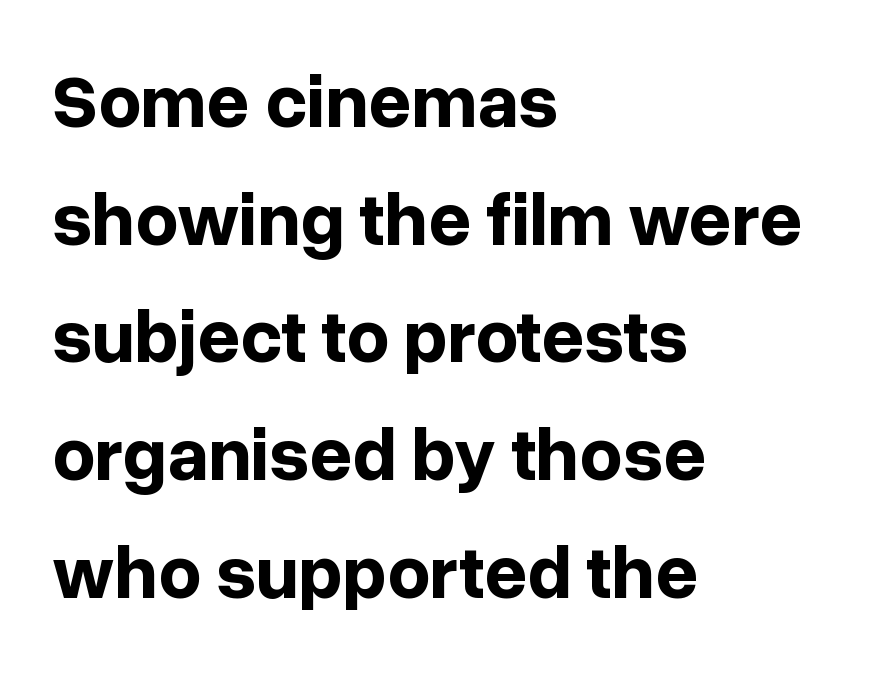
Spacing verdict: proportional, widths tailored to each character. How heavy is the stroke? Heavy — this is a bold. You can tell from the bare stems that sans-serif type was used. Short and long lines alike share a common starting point at left.
